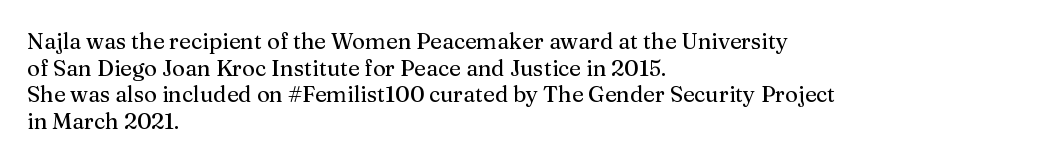
{"italic": "no", "underline": "no", "align": "left", "line_spacing_ratio": 1.21, "letter_spacing": "normal", "letter_spacing_em": 0.0, "glyph_px": 22}
